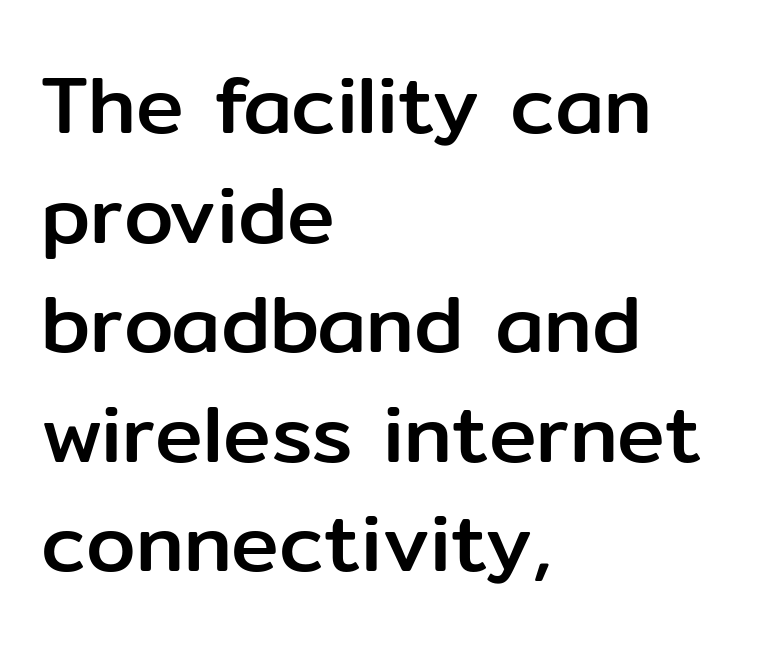
The image shows 80 px sans-serif type, upright; set left-aligned, normal line spacing (1.37x), normal letter spacing, not underlined; low stroke contrast and a medium x-height.
